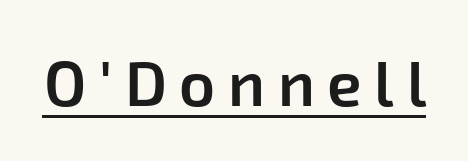
{"serif": "no", "bold": "semi", "weight": "semibold", "width": "normal", "stroke_contrast": "low", "x_height": "medium", "monospaced": "no", "underline": "yes", "letter_spacing": "wide", "letter_spacing_em": 0.2, "glyph_px": 63}
